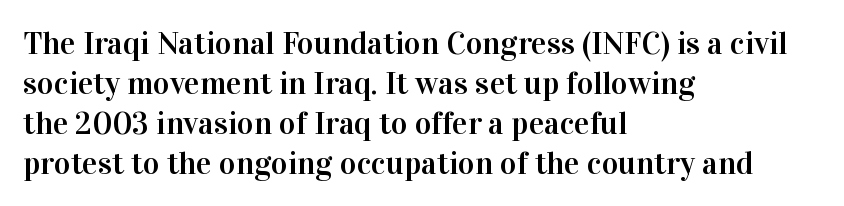
Q: Is the text italic (slanted)? A: No, it is upright.
Q: Is the typeface a serif or a sans-serif typeface? A: Serif.
Q: Is the text underlined? A: No.
Q: How is the paragraph aligned? A: Left-aligned.
Q: Is the spacing between letters normal or unusually wide? A: Normal.
Q: Is the spacing between lines tight, normal or loose? A: Normal.
Q: Width (condensed, normal, or wide)? A: Normal.
Q: Stroke contrast? A: High.
Q: x-height? A: Medium.
Q: Monospaced? A: No.
